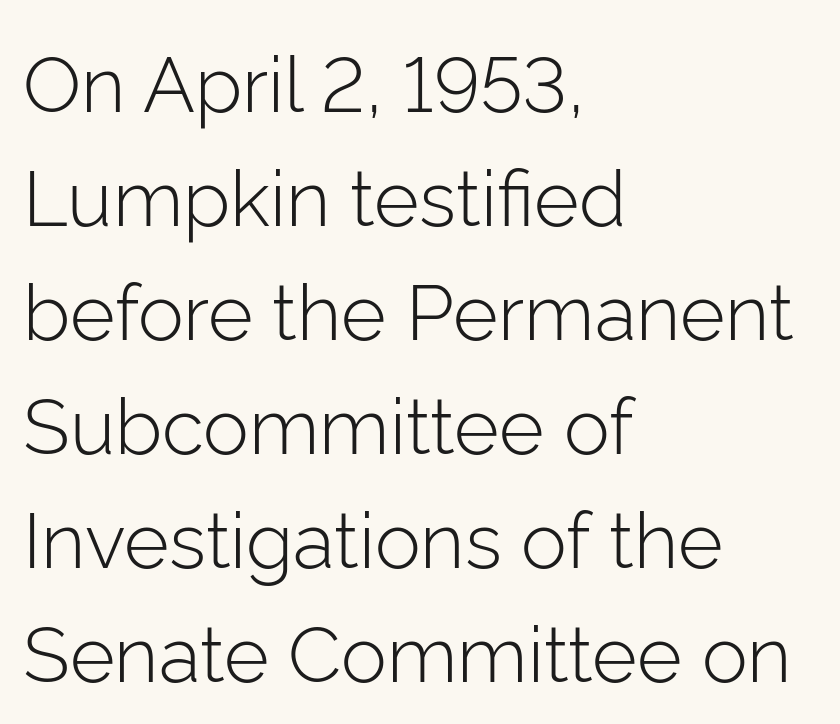
Check under the words: just untouched page. Regarding leading, the lines here are spaced in the standard way. This sample is left-justified, so line endings fall wherever the words run out. The lettering stays uniformly vertical, giving the passage a roman look.
